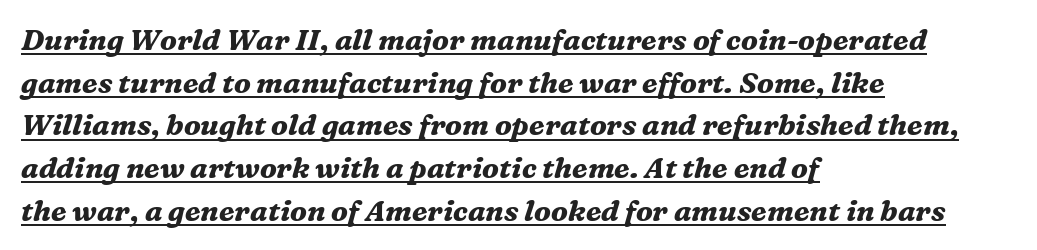
The image shows 29 px bold serif type, italic (leaning right); set left-aligned, normal line spacing (1.47x), normal letter spacing, underlined; medium stroke contrast and a medium x-height.
